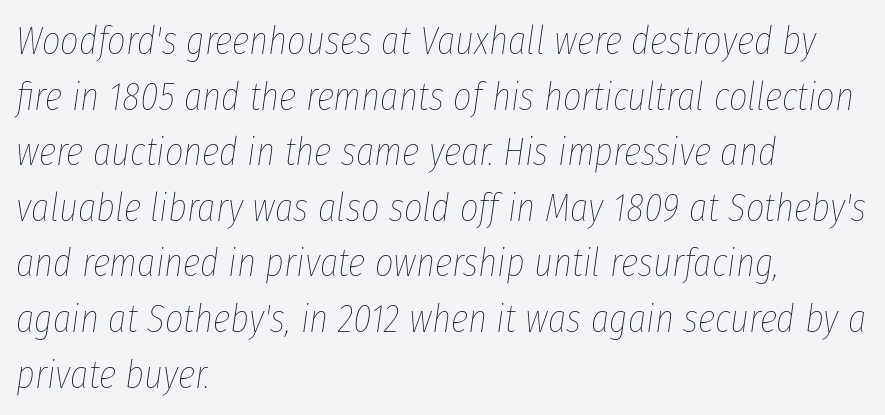
The image shows 40 px thin, condensed type, italic (leaning right); set left-aligned, normal line spacing (1.39x), normal letter spacing, not underlined; low stroke contrast and a medium x-height.
